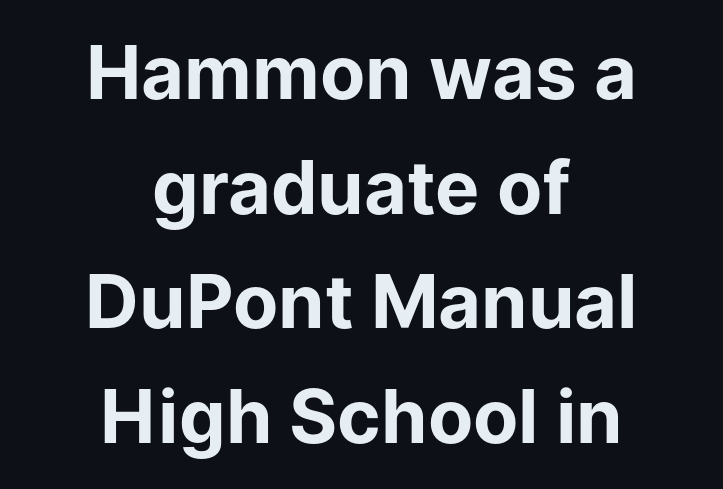
{"serif": "no", "italic": "no", "bold": "yes", "weight": "bold", "width": "normal", "stroke_contrast": "low", "x_height": "medium", "monospaced": "no", "underline": "no", "align": "center", "line_spacing": "normal", "line_spacing_ratio": 1.55, "letter_spacing": "normal", "letter_spacing_em": 0.0, "glyph_px": 74}
